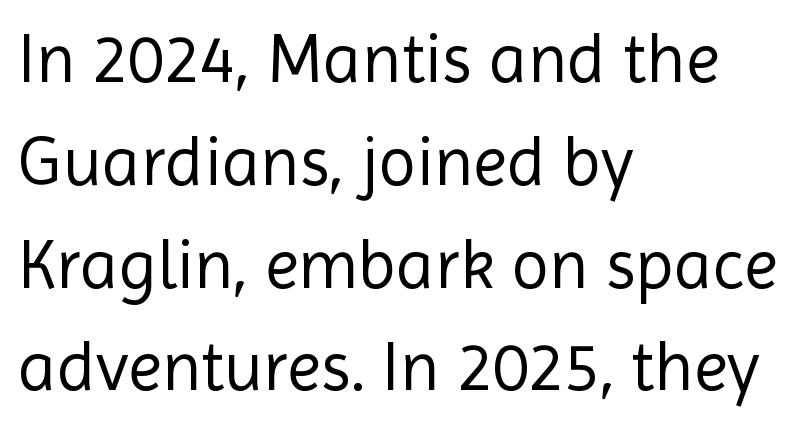
Q: Is the text bold? A: No.
Q: Is the text italic (slanted)? A: No, it is upright.
Q: Is the typeface a serif or a sans-serif typeface? A: Sans-serif.
Q: Is the text underlined? A: No.
Q: How is the paragraph aligned? A: Left-aligned.
Q: Is the spacing between letters normal or unusually wide? A: Normal.
Q: Is the spacing between lines tight, normal or loose? A: Normal.
Q: Width (condensed, normal, or wide)? A: Normal.
Q: x-height? A: Medium.
Q: Monospaced? A: No.
